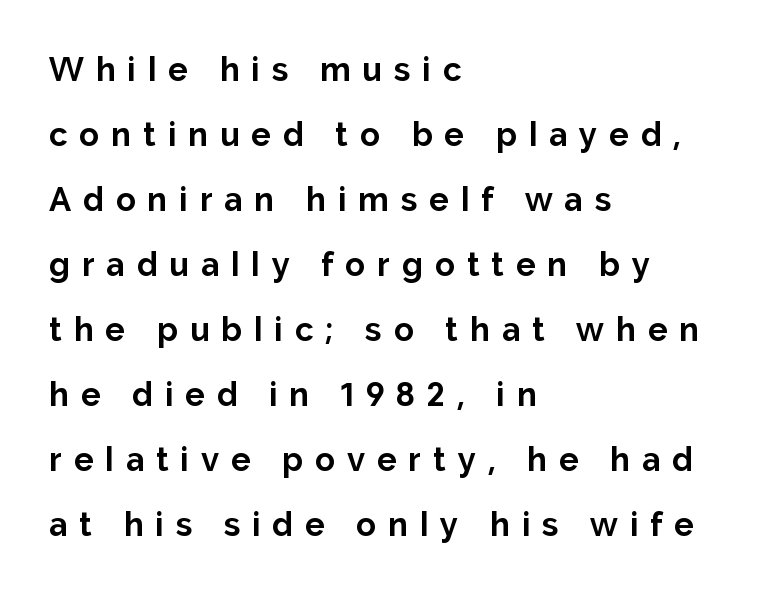
Q: Is the text bold? A: Yes.
Q: Is the text italic (slanted)? A: No, it is upright.
Q: Is the typeface a serif or a sans-serif typeface? A: Sans-serif.
Q: Is the text underlined? A: No.
Q: How is the paragraph aligned? A: Left-aligned.
Q: Is the spacing between letters normal or unusually wide? A: Unusually wide.
Q: Is the spacing between lines tight, normal or loose? A: Loose.
Q: Width (condensed, normal, or wide)? A: Normal.
Q: Stroke contrast? A: Low.
Q: x-height? A: Medium.
Q: Monospaced? A: No.
